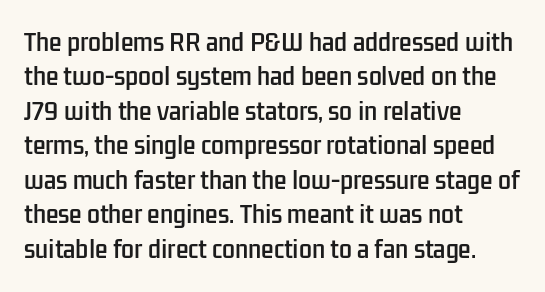
{"italic": "no", "underline": "no", "align": "left", "line_spacing": "normal", "line_spacing_ratio": 1.5, "letter_spacing": "normal", "letter_spacing_em": 0.0, "glyph_px": 23}
